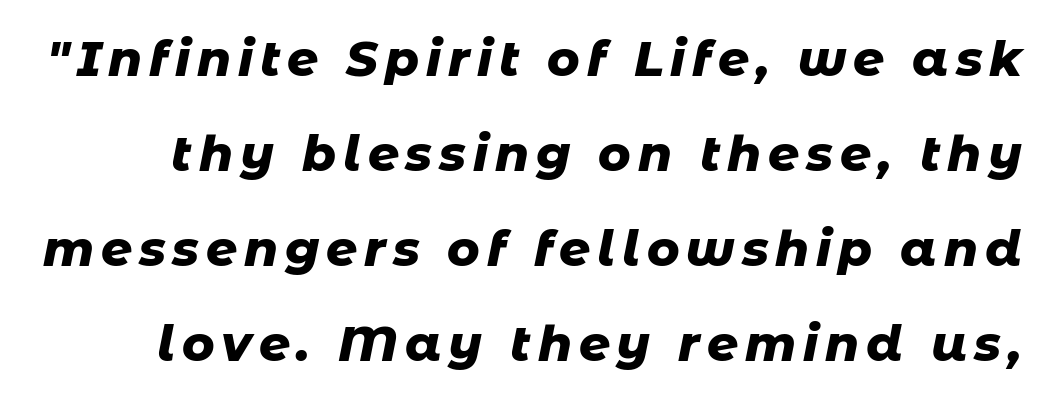
Q: Is the text bold? A: Yes.
Q: Is the text italic (slanted)? A: Yes, it leans right by about 11 degrees.
Q: Is the text underlined? A: No.
Q: Is the spacing between lines tight, normal or loose? A: Loose.
Q: Width (condensed, normal, or wide)? A: Normal.
Q: Stroke contrast? A: Low.
Q: x-height? A: Medium.
Q: Monospaced? A: No.
